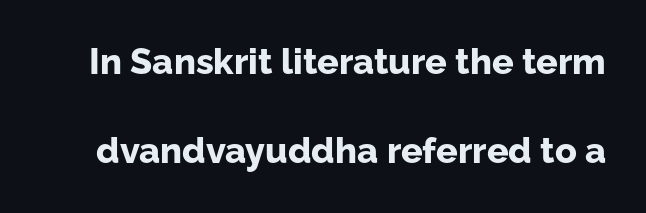
Q: Is the text bold? A: Yes.
Q: Is the text italic (slanted)? A: No, it is upright.
Q: Is the typeface a serif or a sans-serif typeface? A: Sans-serif.
Q: Is the text underlined? A: No.
Q: Is the spacing between letters normal or unusually wide? A: Normal.
Q: Is the spacing between lines tight, normal or loose? A: Loose.
Q: Width (condensed, normal, or wide)? A: Normal.
Q: Stroke contrast? A: Low.
Q: x-height? A: Medium.
Q: Monospaced? A: No.
